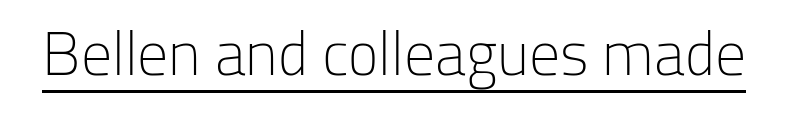
Q: Is the text bold? A: No.
Q: Is the text italic (slanted)? A: No, it is upright.
Q: Is the typeface a serif or a sans-serif typeface? A: Sans-serif.
Q: Is the text underlined? A: Yes.
Q: Is the spacing between letters normal or unusually wide? A: Normal.
Q: Width (condensed, normal, or wide)? A: Normal.
Q: Stroke contrast? A: Low.
Q: x-height? A: Medium.
Q: Monospaced? A: No.
